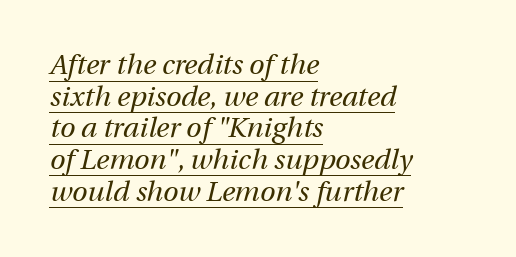
The leading is snug, giving the passage a crowded texture. This sample is left-justified, so line endings fall wherever the words run out. Honestly, the underline is the first thing you notice here. Varying glyph widths throughout — classic text-font behaviour. On a weight scale, this lands at 450 or below. The line texture is even and compact thanks to regular tracking.
